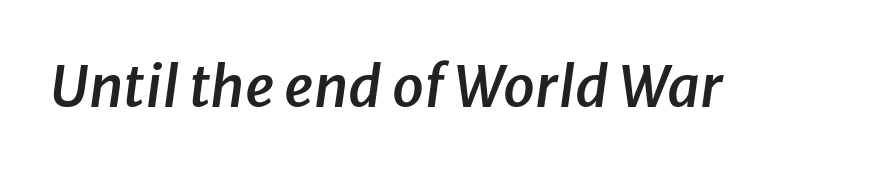
In terms of posture, this sample is oblique. Varying glyph widths throughout — classic text-font behaviour. In terms of letterspacing, this is plain default setting. A bit beefed up — I'd call it semibold rather than bold.
